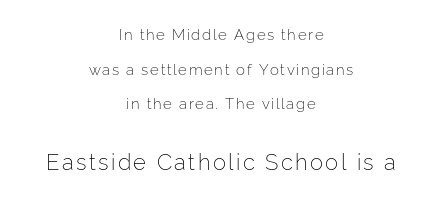
The space directly below the letters is spotless. The rendering positions every line midway between the sides. Small over large — that's the arrangement of the two blocks here. Summary of vertical rhythm: relaxed, with wide interline spacing.
